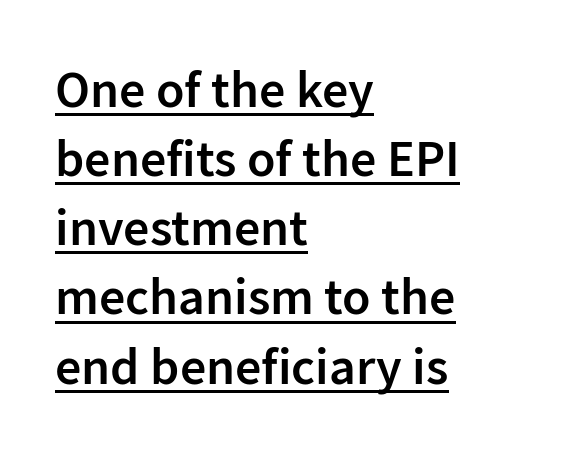
Does the lettering tilt? It doesn't — this is upright. Compared with typical paragraphs, the rows here are spaced about the same. How heavy is the stroke? Medium-heavy — a semibold, shy of bold. These lines are set flush left with a ragged right edge. The horizontal fit of the characters is conventional and even.
